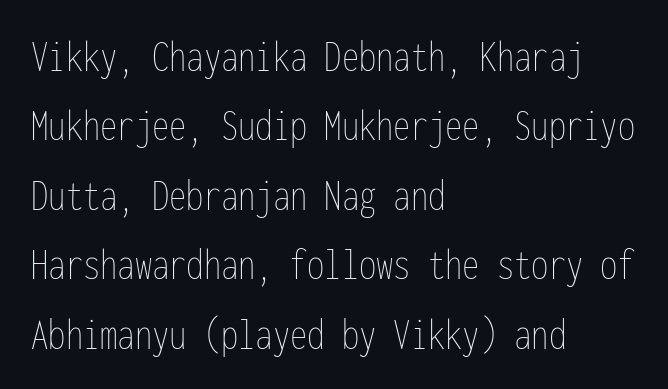
The image shows 46 px thin, condensed type, upright, monospaced; set left-aligned, normal line spacing (1.51x), normal letter spacing, not underlined; low stroke contrast and a medium x-height.
